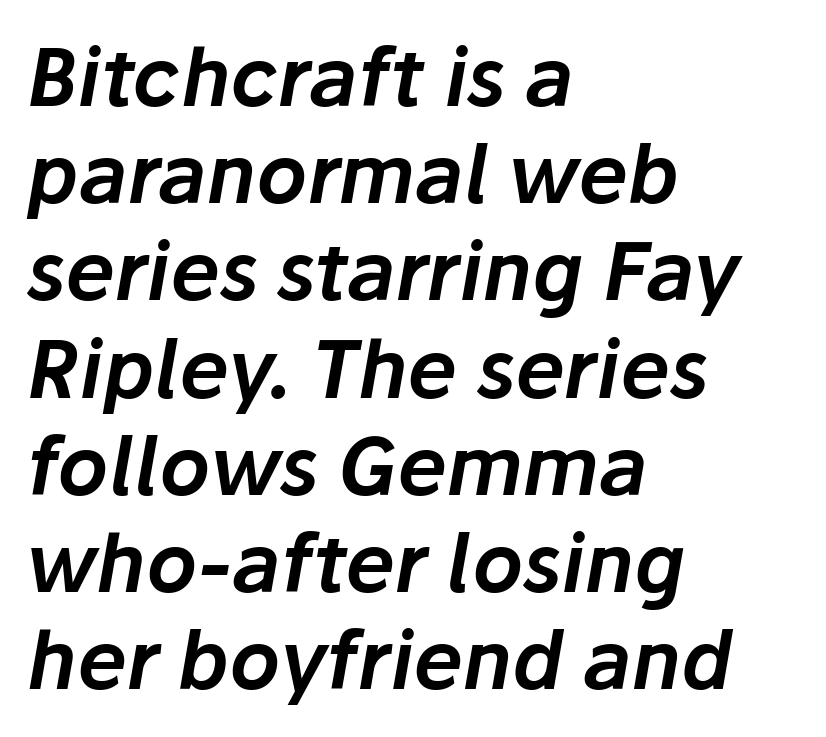
Q: Is the text italic (slanted)? A: Yes, it leans right by about 10 degrees.
Q: Is the text underlined? A: No.
Q: How is the paragraph aligned? A: Left-aligned.
Q: Is the spacing between letters normal or unusually wide? A: Normal.
Q: Width (condensed, normal, or wide)? A: Normal.
Q: Stroke contrast? A: Low.
Q: x-height? A: Medium.
Q: Monospaced? A: No.
